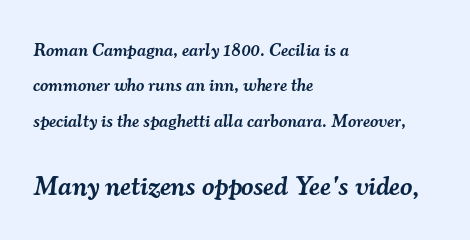
Q: Is the text bold? A: Semi-bold.
Q: Is the text italic (slanted)? A: Yes, it leans right by about 7 degrees.
Q: Is the text underlined? A: No.
Q: How is the paragraph aligned? A: Left-aligned.
Q: Is the spacing between letters normal or unusually wide? A: Normal.
Q: Is the spacing between lines tight, normal or loose? A: Loose.
Q: Which block of text is set in a larger size, the first (top) or the second (bottom)? A: The second (bottom) one.
